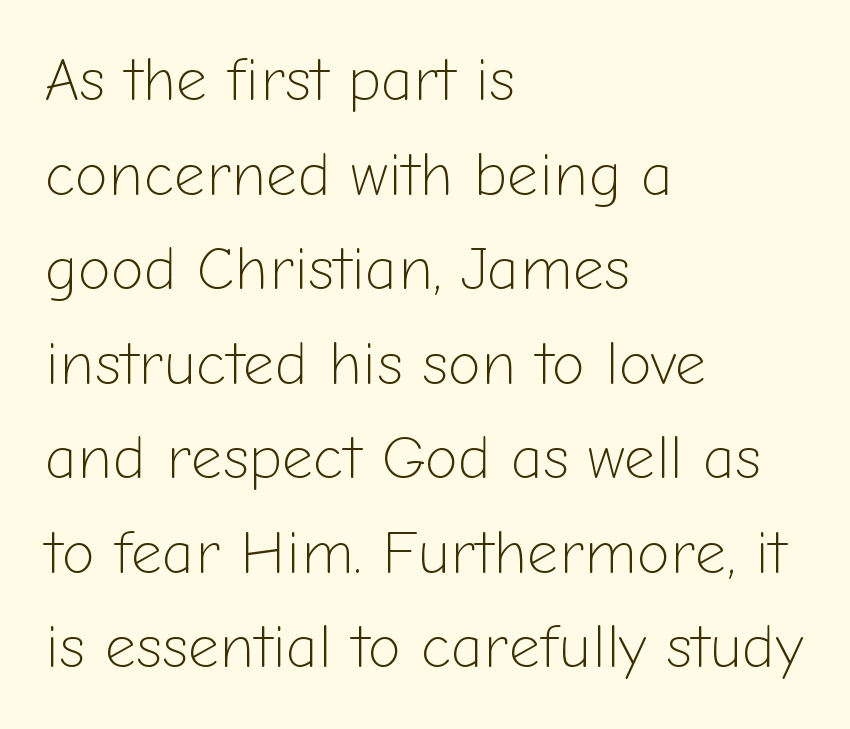
Beneath every word, the page is bare. The letters stand upright; this is a roman face. A typesetter would label this face a sans. Looks like regular typesetting: each glyph gets only the width it needs. If you measured baseline to baseline, you'd find a middling distance.
